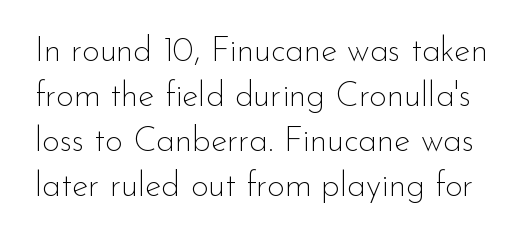
Q: Is the text bold? A: No.
Q: Is the text italic (slanted)? A: No, it is upright.
Q: Is the typeface a serif or a sans-serif typeface? A: Sans-serif.
Q: Is the text underlined? A: No.
Q: Is the spacing between letters normal or unusually wide? A: Normal.
Q: Is the spacing between lines tight, normal or loose? A: Normal.
Q: Width (condensed, normal, or wide)? A: Normal.
Q: Stroke contrast? A: Low.
Q: x-height? A: Small.
Q: Monospaced? A: No.
